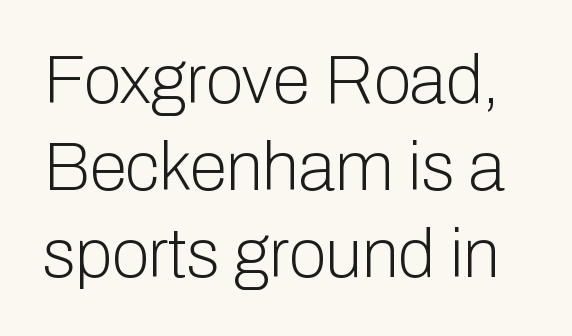
The image shows 68 px light sans-serif type, upright; set normal line spacing (1.28x), normal letter spacing, not underlined; low stroke contrast and a medium x-height.
